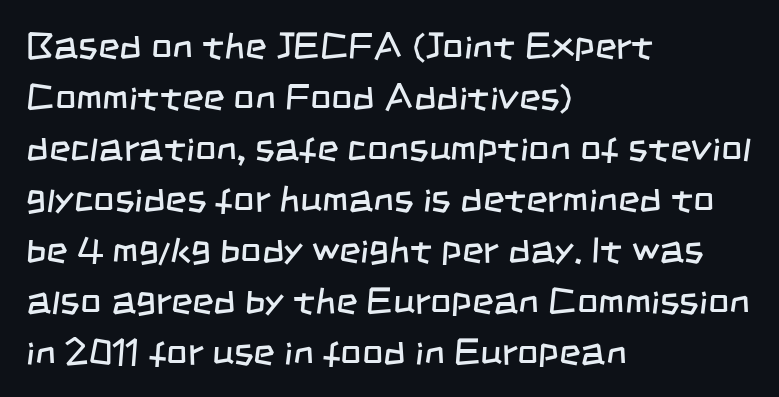
Q: Is the text bold? A: No.
Q: Is the typeface a serif or a sans-serif typeface? A: Sans-serif.
Q: Is the text underlined? A: No.
Q: How is the paragraph aligned? A: Left-aligned.
Q: Is the spacing between letters normal or unusually wide? A: Normal.
Q: Is the spacing between lines tight, normal or loose? A: Normal.
Q: Width (condensed, normal, or wide)? A: Condensed.
Q: Stroke contrast? A: Low.
Q: x-height? A: Large.
Q: Monospaced? A: No.
